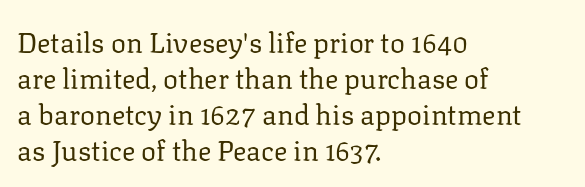
Letters have the restrained weight of plain body copy at most. The axis of the letterforms is exactly vertical. Caption: standard tracking, unaltered. If you drew a ruler down the left edge, every line would touch it. Leading matches the norm, producing a regular column. Honestly, there is no underline to notice here at all.
